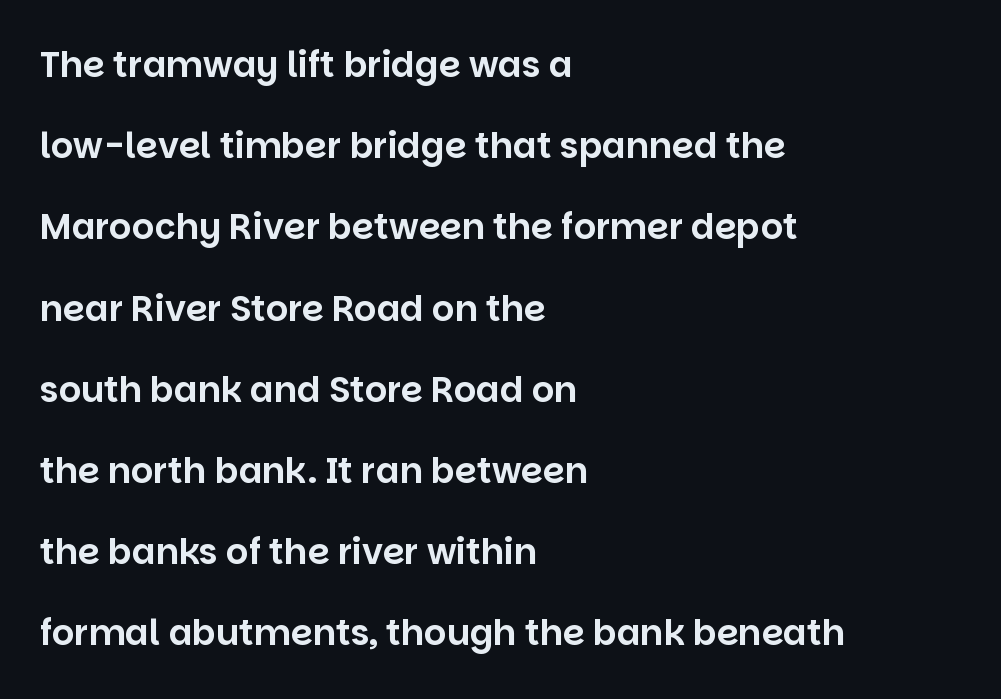
Q: Is the text italic (slanted)? A: No, it is upright.
Q: Is the typeface a serif or a sans-serif typeface? A: Sans-serif.
Q: Is the text underlined? A: No.
Q: How is the paragraph aligned? A: Left-aligned.
Q: Is the spacing between letters normal or unusually wide? A: Normal.
Q: Is the spacing between lines tight, normal or loose? A: Loose.
Q: Width (condensed, normal, or wide)? A: Normal.
Q: Stroke contrast? A: Low.
Q: x-height? A: Large.
Q: Monospaced? A: No.
